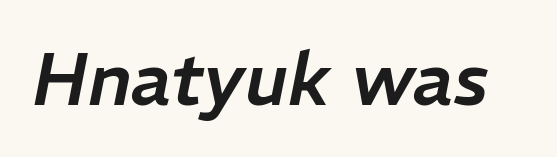
The letters advance in unequal steps, a hallmark of proportional type. Would a proofreader flag this as italicized? Yes. Rule under the text: the space is simply empty. Glyph-to-glyph distance matches everyday printed text.
